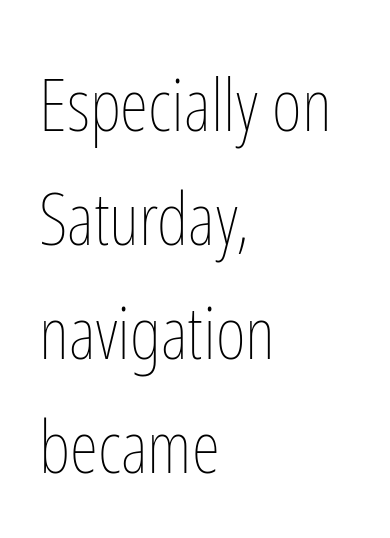
The lettering holds an erect, upright posture throughout. The designer left line spacing at the default. Leftover space on each line is placed entirely after the last word. The letterforms sit shoulder to shoulder at normal distance. Character widths vary here, with narrow letters taking less room than wide ones.
